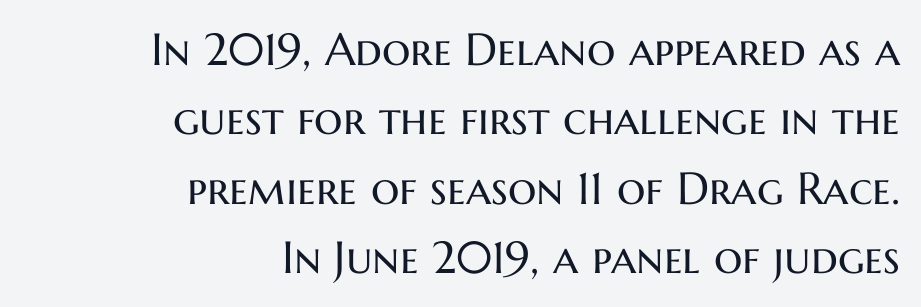
Q: Is the text bold? A: No.
Q: Is the text italic (slanted)? A: No, it is upright.
Q: Is the typeface a serif or a sans-serif typeface? A: Sans-serif.
Q: Is the text underlined? A: No.
Q: How is the paragraph aligned? A: Right-aligned.
Q: Is the spacing between letters normal or unusually wide? A: Normal.
Q: Is the spacing between lines tight, normal or loose? A: Normal.
Q: Width (condensed, normal, or wide)? A: Normal.
Q: Stroke contrast? A: Medium.
Q: x-height? A: Medium.
Q: Monospaced? A: No.
